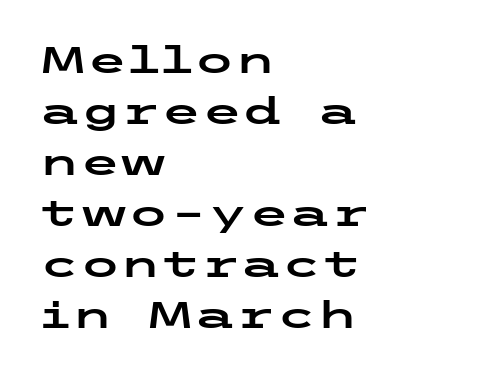
Q: Is the text italic (slanted)? A: No, it is upright.
Q: Is the typeface a serif or a sans-serif typeface? A: Sans-serif.
Q: Is the text underlined? A: No.
Q: How is the paragraph aligned? A: Left-aligned.
Q: Is the spacing between letters normal or unusually wide? A: Normal.
Q: Is the spacing between lines tight, normal or loose? A: Normal.
Q: Width (condensed, normal, or wide)? A: Wide.
Q: Stroke contrast? A: Low.
Q: x-height? A: Medium.
